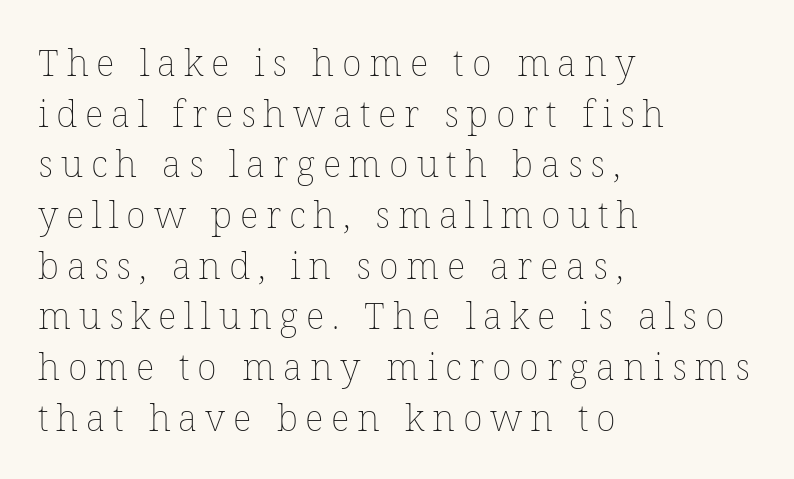
The image shows 37 px thin type, upright; set left-aligned, normal line spacing (1.37x), unusually wide letter spacing (+0.21 em), not underlined; low stroke contrast and a medium x-height.
